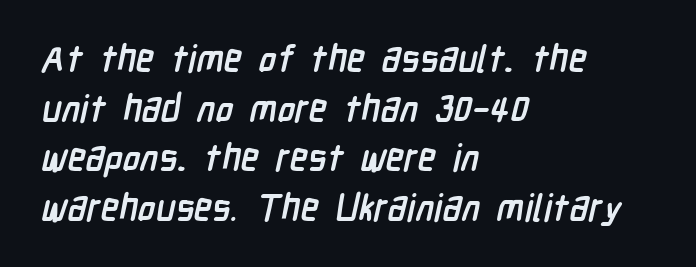
A typesetter would call this proportional, since set widths differ per character. The passage shown is not underscored anywhere. Notice how the passage keeps a crisp vertical edge on the left only. In terms of letterform style, serifs are entirely absent.
